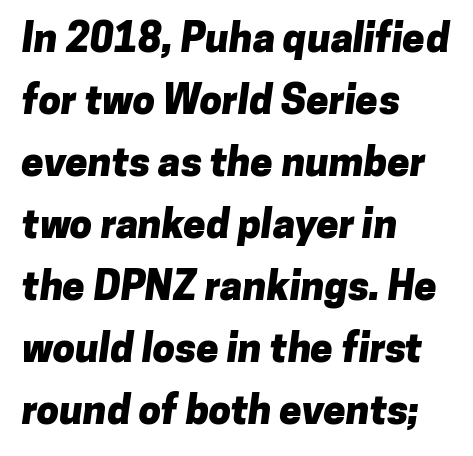
Leading matches the norm, producing a regular column. Letterform terminals end flat and unadorned throughout the passage. Each letter keeps its own natural width here, so spacing adapts to shape. Leftover space on each line is placed entirely after the last word. These lines keep a tight, regular rhythm from letter to letter. Nobody drew a line under any word here.
